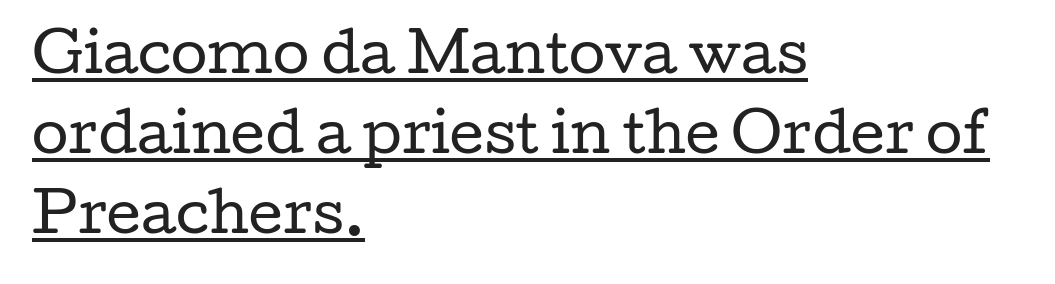
{"serif": "yes", "italic": "no", "bold": "no", "weight": "regular", "width": "wide", "stroke_contrast": "low", "x_height": "medium", "monospaced": "no", "underline": "yes", "align": "left", "line_spacing": "normal", "line_spacing_ratio": 1.51, "letter_spacing": "normal", "letter_spacing_em": 0.0, "glyph_px": 53}
